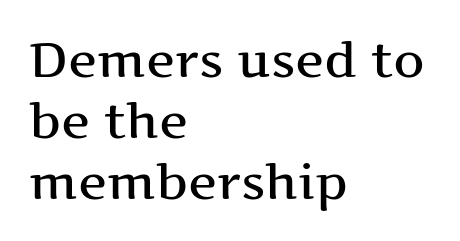
{"serif": "yes", "italic": "no", "width": "wide", "stroke_contrast": "medium", "x_height": "medium", "monospaced": "no", "underline": "no", "align": "left", "line_spacing_ratio": 1.24, "letter_spacing": "normal", "letter_spacing_em": 0.0, "glyph_px": 49}
